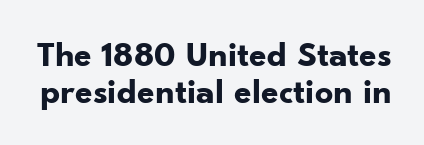
Q: Is the text bold? A: Yes.
Q: Is the text italic (slanted)? A: No, it is upright.
Q: Is the typeface a serif or a sans-serif typeface? A: Sans-serif.
Q: Is the text underlined? A: No.
Q: Is the spacing between letters normal or unusually wide? A: Normal.
Q: Is the spacing between lines tight, normal or loose? A: Tight.
Q: Width (condensed, normal, or wide)? A: Normal.
Q: Stroke contrast? A: Low.
Q: x-height? A: Small.
Q: Monospaced? A: No.
